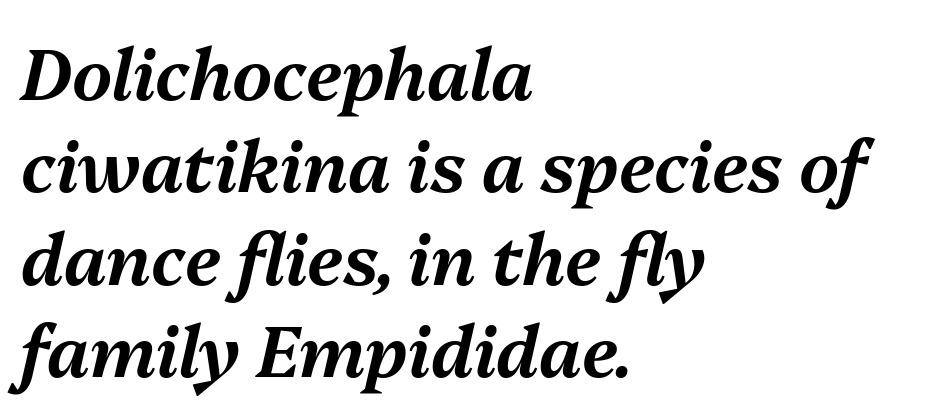
Q: Is the text italic (slanted)? A: Yes, it leans right by about 13 degrees.
Q: Is the text underlined? A: No.
Q: How is the paragraph aligned? A: Left-aligned.
Q: Is the spacing between letters normal or unusually wide? A: Normal.
Q: Is the spacing between lines tight, normal or loose? A: Normal.
Q: Width (condensed, normal, or wide)? A: Normal.
Q: Stroke contrast? A: Medium.
Q: x-height? A: Medium.
Q: Monospaced? A: No.
